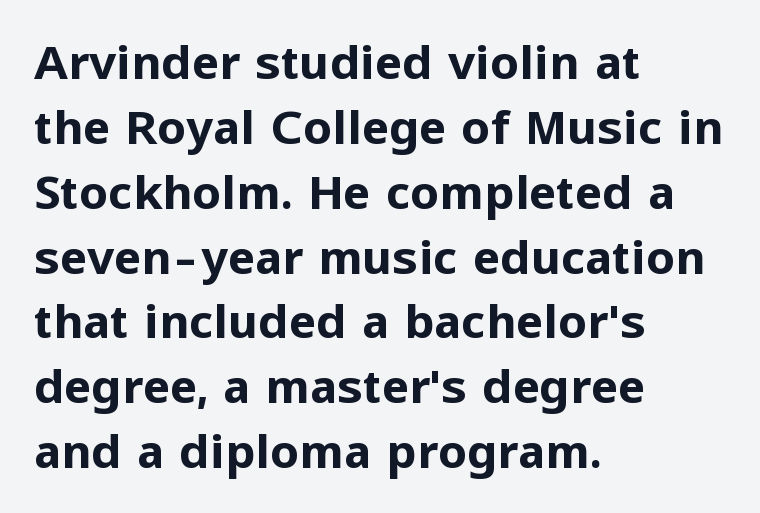
Q: Is the text bold? A: Yes.
Q: Is the text italic (slanted)? A: No, it is upright.
Q: Is the typeface a serif or a sans-serif typeface? A: Sans-serif.
Q: Is the text underlined? A: No.
Q: How is the paragraph aligned? A: Left-aligned.
Q: Is the spacing between letters normal or unusually wide? A: Normal.
Q: Is the spacing between lines tight, normal or loose? A: Normal.
Q: Width (condensed, normal, or wide)? A: Normal.
Q: Stroke contrast? A: Low.
Q: x-height? A: Medium.
Q: Monospaced? A: No.
